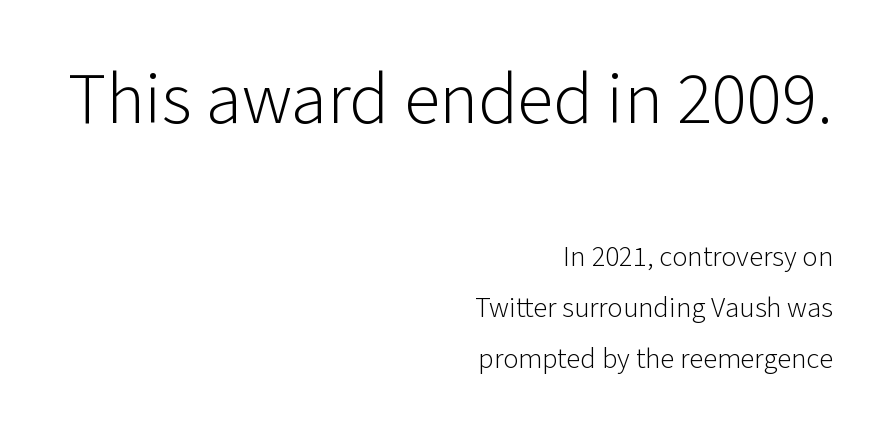
Compared with typical body copy, the letter spacing here is the same. Nope, no serifs anywhere on these letters. These lines are set flush right with a ragged left edge. The earlier block is typeset at a bigger size than the later block. Rendered with straight, roman letterforms. Letters have the restrained weight of plain body copy at most.
